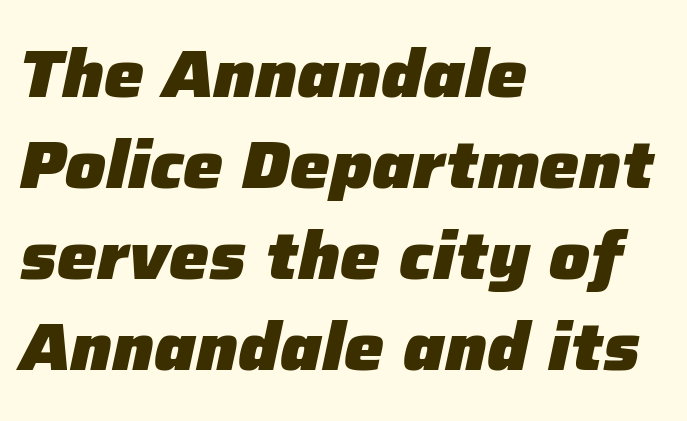
The image shows 67 px heavy type, italic (leaning right); set left-aligned, normal line spacing (1.36x), normal letter spacing, not underlined; low stroke contrast and a medium x-height.
